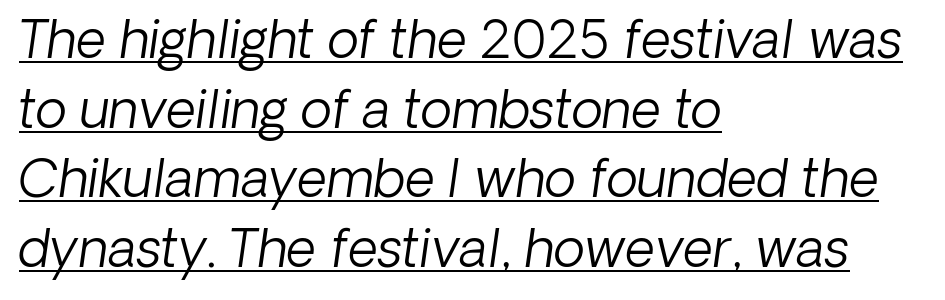
The image shows 52 px light type, italic (leaning right); set left-aligned, normal line spacing (1.34x), normal letter spacing, underlined; low stroke contrast and a medium x-height.
